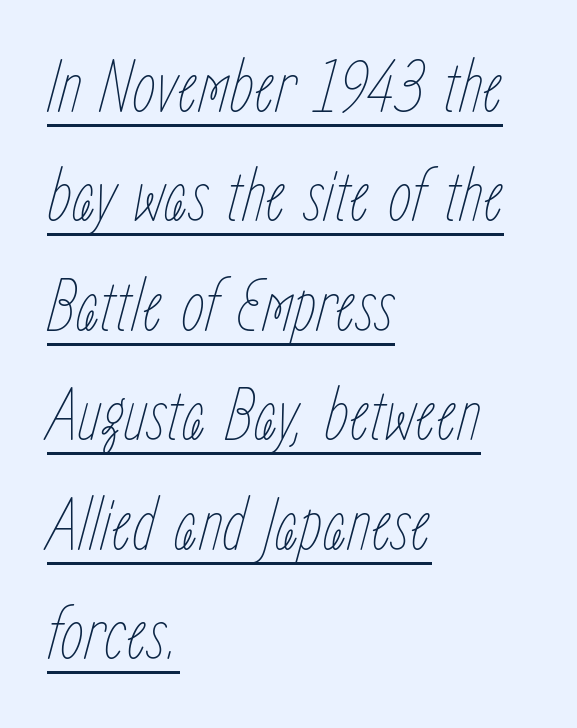
{"italic": "yes", "lean": "right", "slant_degrees": 15, "bold": "no", "weight": "thin", "width": "condensed", "stroke_contrast": "low", "x_height": "medium", "monospaced": "no", "underline": "yes", "align": "left", "line_spacing": "normal", "line_spacing_ratio": 1.44, "letter_spacing": "normal", "letter_spacing_em": 0.0, "glyph_px": 76}
